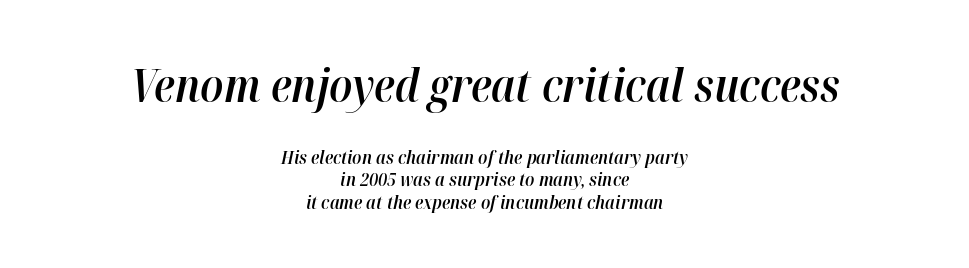
Q: Is the text bold? A: Semi-bold.
Q: Is the text italic (slanted)? A: Yes, it leans right by about 12 degrees.
Q: Is the text underlined? A: No.
Q: How is the paragraph aligned? A: Centered.
Q: Is the spacing between letters normal or unusually wide? A: Normal.
Q: Which block of text is set in a larger size, the first (top) or the second (bottom)? A: The first (top) one.
Q: Width (condensed, normal, or wide)? A: Normal.
Q: Stroke contrast? A: High.
Q: x-height? A: Medium.
Q: Monospaced? A: No.
